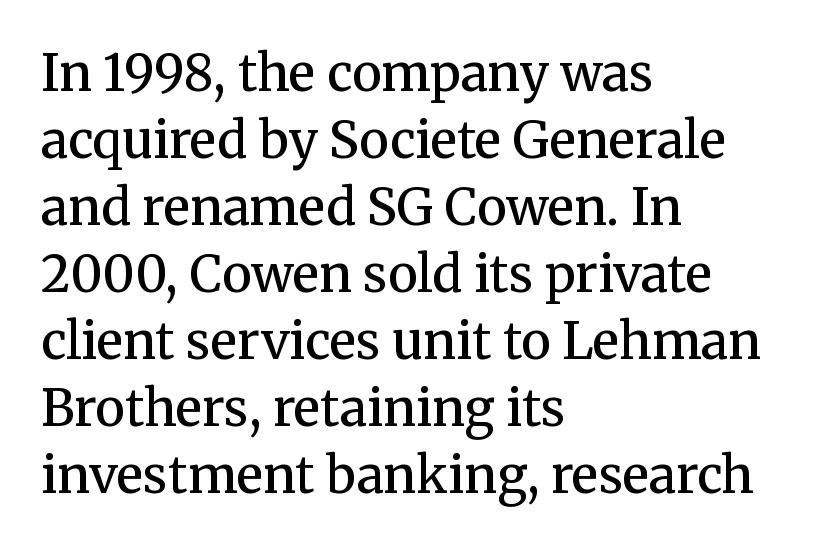
{"serif": "yes", "italic": "no", "bold": "semi", "weight": "semibold", "width": "normal", "stroke_contrast": "medium", "x_height": "medium", "monospaced": "no", "underline": "no", "align": "left", "line_spacing": "normal", "line_spacing_ratio": 1.34, "letter_spacing": "normal", "letter_spacing_em": 0.0, "glyph_px": 50}
